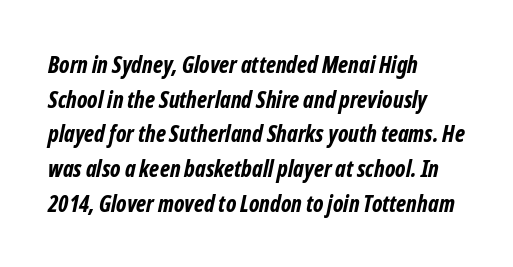
Q: Is the text bold? A: Yes.
Q: Is the text underlined? A: No.
Q: How is the paragraph aligned? A: Left-aligned.
Q: Is the spacing between letters normal or unusually wide? A: Normal.
Q: Is the spacing between lines tight, normal or loose? A: Normal.
